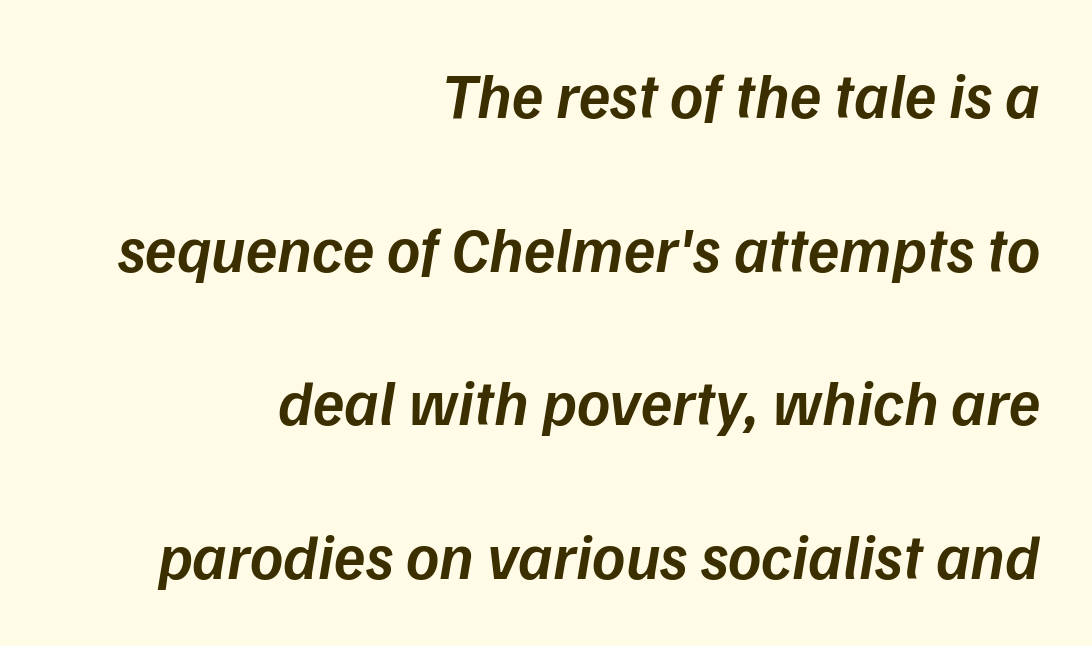
Q: Is the text bold? A: Semi-bold.
Q: Is the text italic (slanted)? A: Yes, it leans right by about 9 degrees.
Q: Is the text underlined? A: No.
Q: How is the paragraph aligned? A: Right-aligned.
Q: Is the spacing between letters normal or unusually wide? A: Normal.
Q: Is the spacing between lines tight, normal or loose? A: Loose.
Q: Width (condensed, normal, or wide)? A: Normal.
Q: Stroke contrast? A: Low.
Q: x-height? A: Medium.
Q: Monospaced? A: No.
